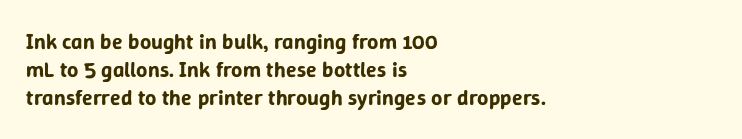
The image shows 22 px text type, upright; set left-aligned, normal line spacing (1.28x), normal letter spacing, not underlined.
